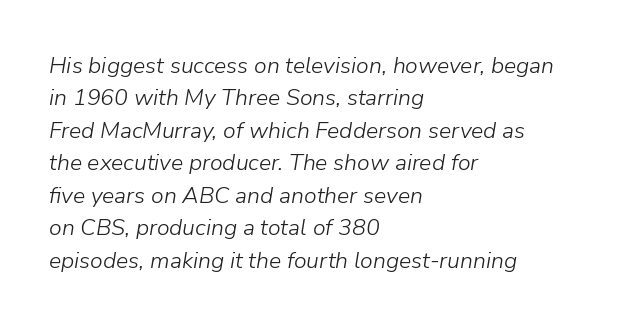
The image shows 23 px text type, italic (leaning right); set left-aligned, normal line spacing (1.41x), normal letter spacing, not underlined.
